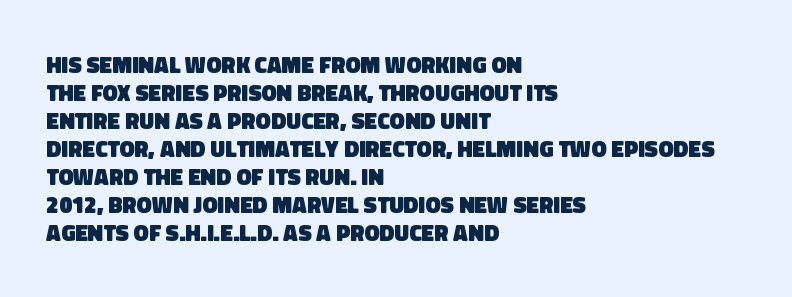
All the whitespace from short lines collects on the right. Only glyphs here, with clear space below each row. Bold? Absolutely — the strokes are thick and heavy. The letterforms sit shoulder to shoulder at normal distance.
